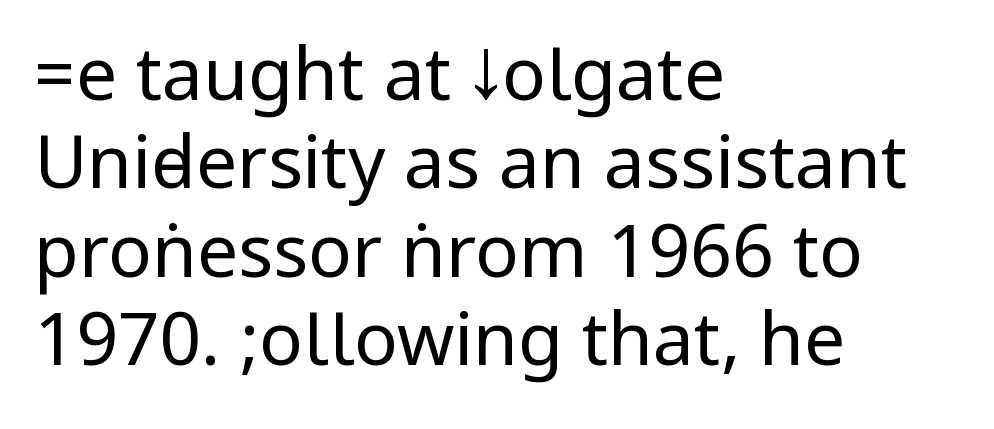
The setting favours the left margin, as ordinary paragraphs usually do. In terms of letterform style, serifs are entirely absent. Stroke mass is kept to a normal reading level or below. The letterforms sit shoulder to shoulder at normal distance. Quick note: underline off.
